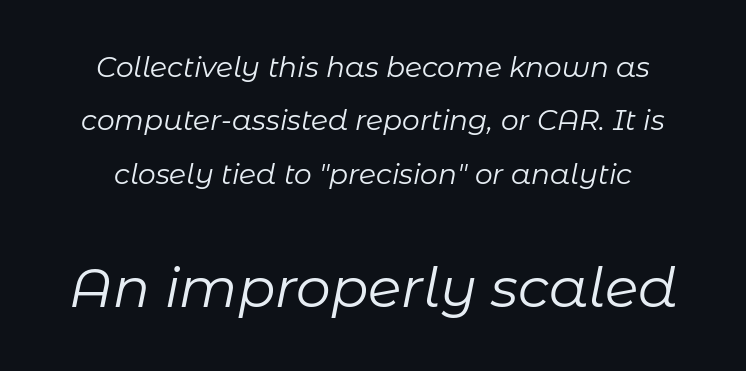
Which of the two is more prominent by size? The second, at the bottom. The lettering tilts uniformly, giving the passage an italic look. Notice the wide empty band between every row — that's loose leading. Nothing unusual about the tracking: characters are spaced as the font intends. Spacing verdict: proportional, widths tailored to each character. Stroke mass is kept to a normal reading level or below.
